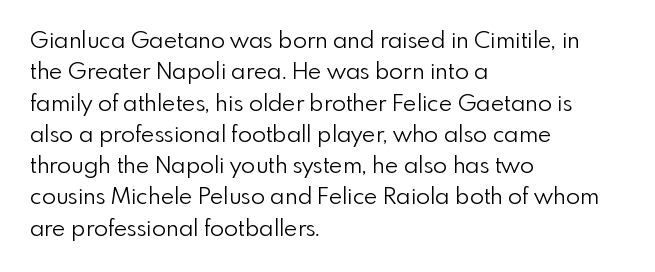
The image shows 23 px text type, upright; set left-aligned, normal line spacing (1.36x), normal letter spacing, not underlined.
